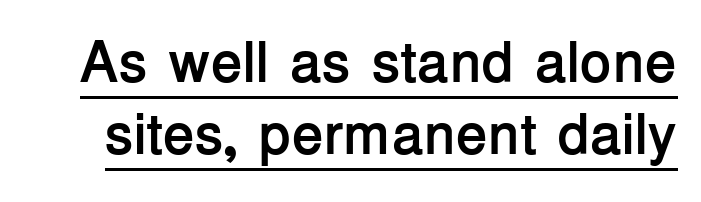
Q: Is the text bold? A: Yes.
Q: Is the text italic (slanted)? A: No, it is upright.
Q: Is the typeface a serif or a sans-serif typeface? A: Sans-serif.
Q: Is the text underlined? A: Yes.
Q: Is the spacing between letters normal or unusually wide? A: Normal.
Q: Width (condensed, normal, or wide)? A: Normal.
Q: Stroke contrast? A: Low.
Q: x-height? A: Medium.
Q: Monospaced? A: No.
